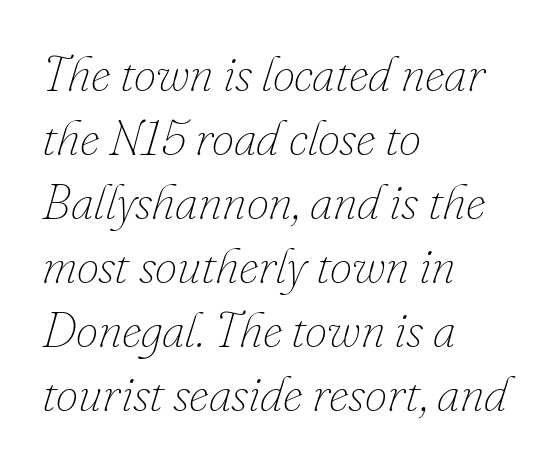
This rendering uses left alignment, leaving the right contour irregular. Character widths vary here, with narrow letters taking less room than wide ones. Notice how descenders clear the ascenders below comfortably — that's standard leading. Yep, that's italic — everything's leaning. Between one letter and the next there's only the usual sliver of space.
